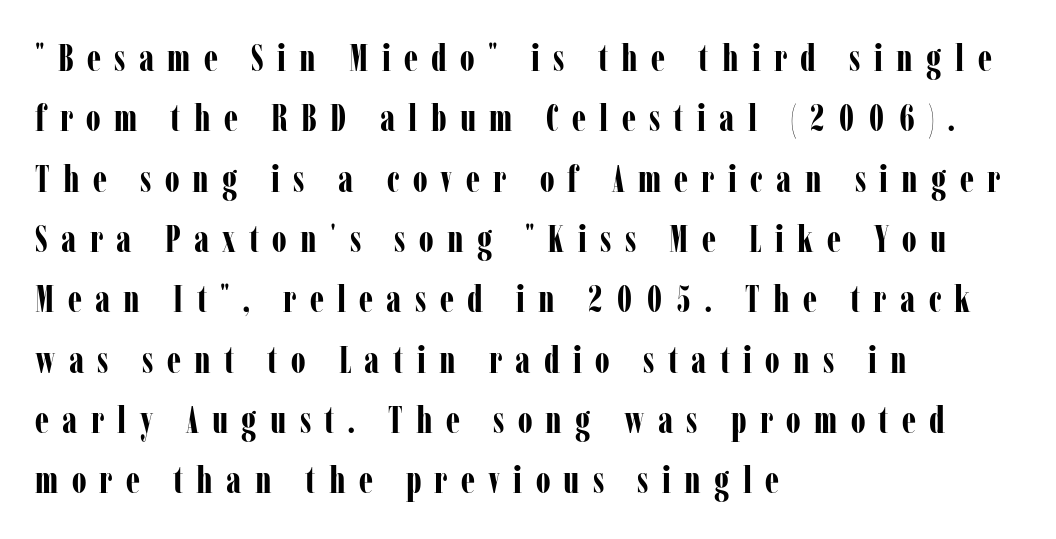
The image shows 37 px bold, condensed serif type, upright; set left-aligned, normal line spacing (1.63x), unusually wide letter spacing (+0.36 em), not underlined; low stroke contrast and a medium x-height.
